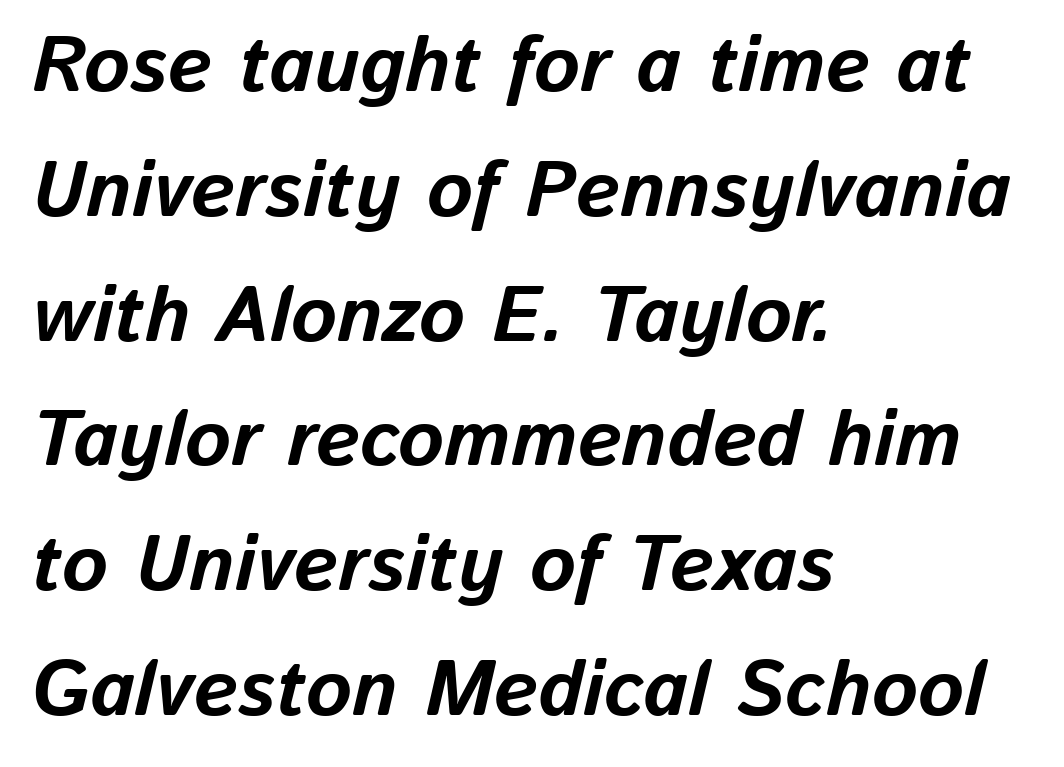
{"italic": "yes", "lean": "right", "slant_degrees": 13, "bold": "yes", "weight": "bold", "width": "normal", "stroke_contrast": "low", "x_height": "medium", "monospaced": "no", "underline": "no", "align": "left", "line_spacing": "normal", "line_spacing_ratio": 1.6, "letter_spacing": "normal", "letter_spacing_em": 0.0, "glyph_px": 78}
